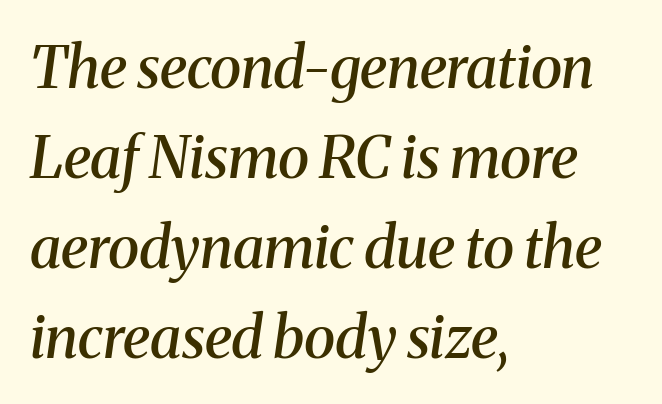
Evenly set lines give the paragraph a standard silhouette. Looks like regular typesetting: each glyph gets only the width it needs. The rendering keeps characters at their native spacing. The specimen reads as italic at a glance. Caption: semibold face, moderately heavy strokes.
